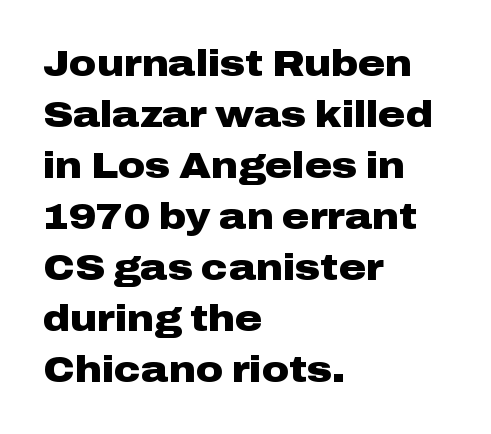
{"serif": "no", "italic": "no", "bold": "yes", "weight": "heavy", "width": "wide", "stroke_contrast": "low", "x_height": "medium", "monospaced": "no", "underline": "no", "align": "left", "line_spacing": "normal", "line_spacing_ratio": 1.38, "letter_spacing": "normal", "letter_spacing_em": 0.0, "glyph_px": 37}
